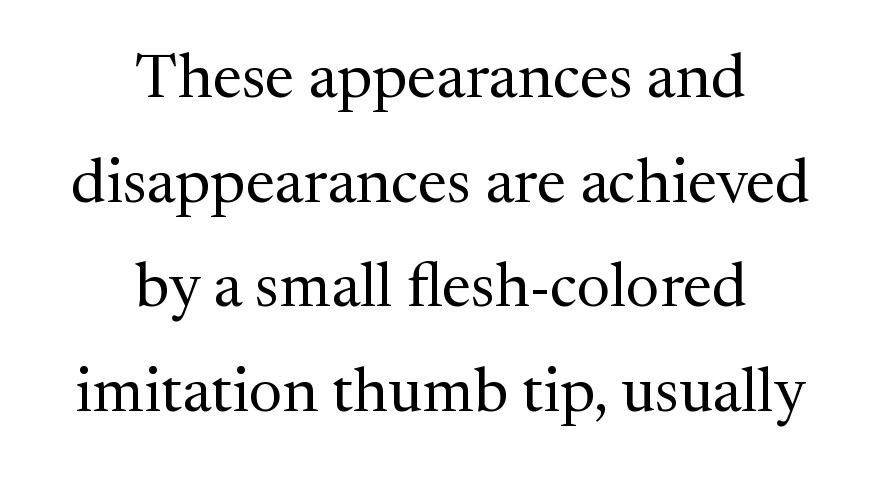
A normal amount of white space separates one row of letters from the next. Students, note that the glyphs here touch the page at normal intervals. Designer's note — italics off, roman on. The rendering shows small feet on the letterforms — a serif design. Beneath every word, the page is bare.
